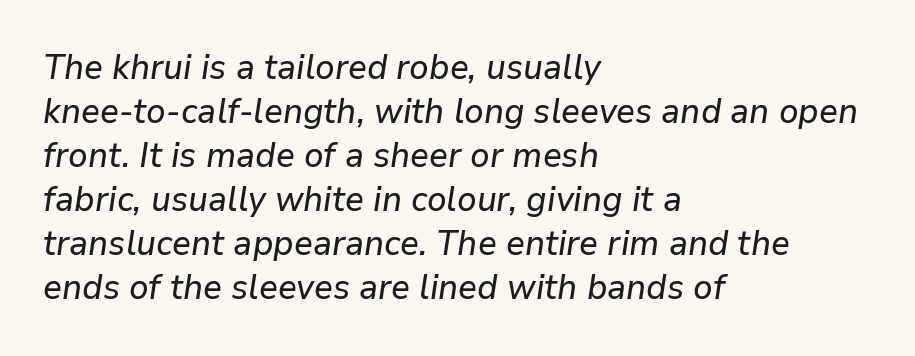
{"italic": "yes", "lean": "right", "slant_degrees": 9, "width": "normal", "stroke_contrast": "low", "x_height": "medium", "monospaced": "no", "underline": "no", "align": "left", "line_spacing": "normal", "line_spacing_ratio": 1.26, "letter_spacing": "normal", "letter_spacing_em": 0.0, "glyph_px": 35}
